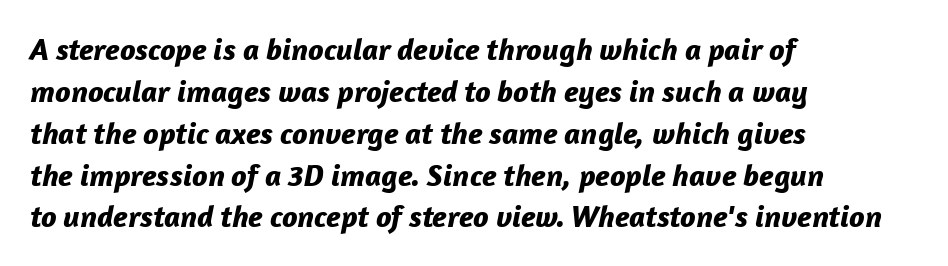
The image shows 31 px bold type, italic (leaning right); set left-aligned, normal line spacing (1.35x), normal letter spacing, not underlined; low stroke contrast and a medium x-height.
